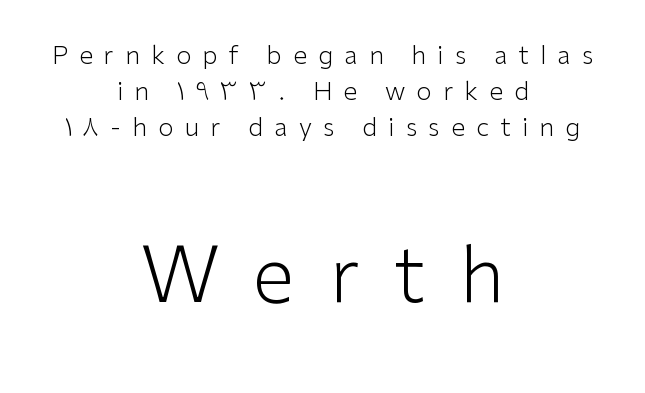
The image shows 76 px light sans-serif type, upright; set centered, normal line spacing (1.45x), unusually wide letter spacing (+0.45 em), not underlined; the second (bottom) block is 3.04x larger; low stroke contrast and a medium x-height.
